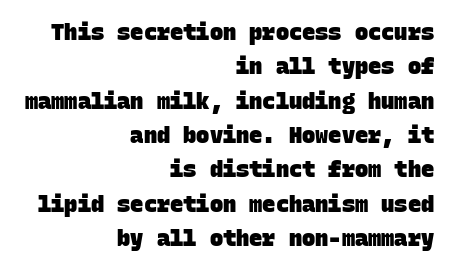
Rule under the text: the space is simply empty. This sample is right-justified, so line beginnings fall wherever the words allow. Inter-character spacing is left at the font's built-in metrics. Leading matches the norm, producing a regular column. On the weight axis this lands at bold, roughly 700.
